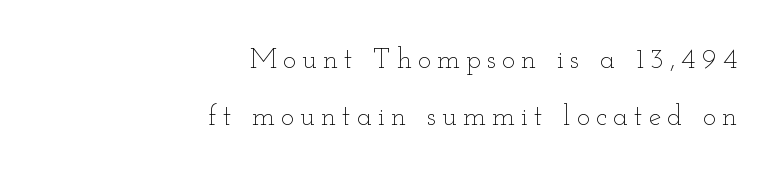
Q: Is the text bold? A: No.
Q: Is the text italic (slanted)? A: No, it is upright.
Q: Is the text underlined? A: No.
Q: How is the paragraph aligned? A: Right-aligned.
Q: Is the spacing between letters normal or unusually wide? A: Unusually wide.
Q: Is the spacing between lines tight, normal or loose? A: Loose.
Q: Width (condensed, normal, or wide)? A: Wide.
Q: Stroke contrast? A: Low.
Q: x-height? A: Small.
Q: Monospaced? A: No.
